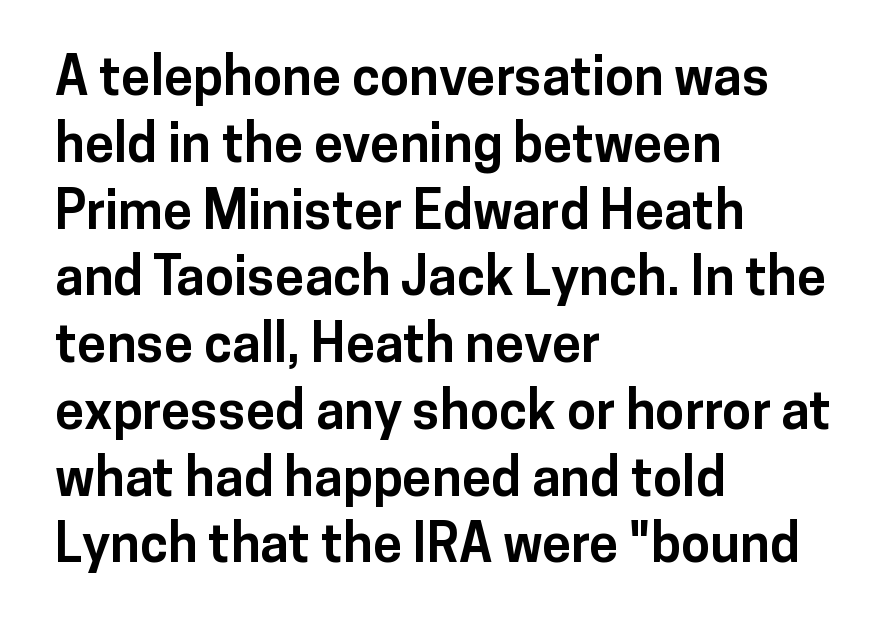
If you drew a ruler down the left edge, every line would touch it. The designer went with a sans here, leaving each stem footless. Plenty of ink on the page — the face is bold. Descender tails drop into unmarked territory. Do the characters align in a grid? No, the font is proportional.
